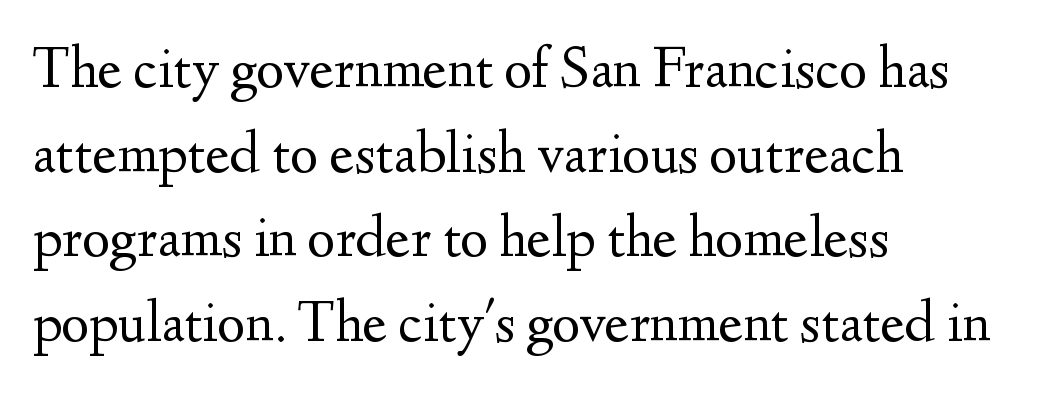
The image shows 60 px regular-weight serif type, upright; set left-aligned, normal line spacing (1.41x), normal letter spacing, not underlined; medium stroke contrast and a small x-height.
